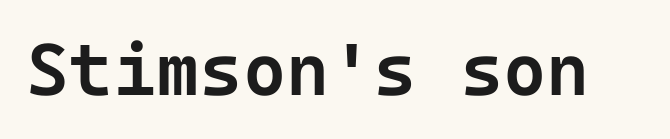
Q: Is the text bold? A: Semi-bold.
Q: Is the text italic (slanted)? A: No, it is upright.
Q: Is the typeface a serif or a sans-serif typeface? A: Sans-serif.
Q: Is the text underlined? A: No.
Q: Is the spacing between letters normal or unusually wide? A: Normal.
Q: Width (condensed, normal, or wide)? A: Normal.
Q: Stroke contrast? A: Low.
Q: x-height? A: Medium.
